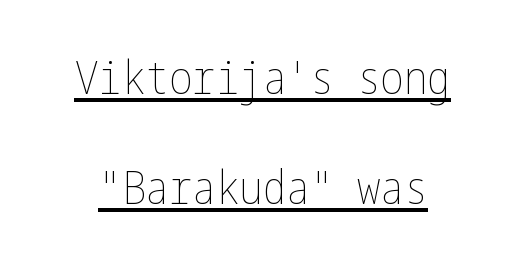
{"italic": "no", "bold": "no", "weight": "thin", "width": "condensed", "stroke_contrast": "low", "x_height": "medium", "underline": "yes", "line_spacing": "loose", "line_spacing_ratio": 2.34, "letter_spacing": "normal", "letter_spacing_em": 0.0, "glyph_px": 47}
